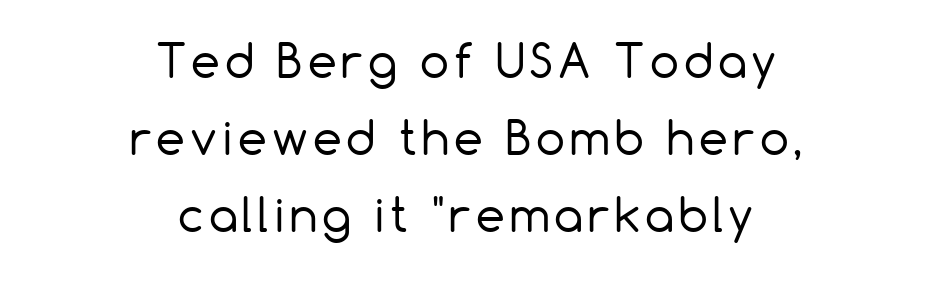
Q: Is the text bold? A: No.
Q: Is the text italic (slanted)? A: No, it is upright.
Q: Is the typeface a serif or a sans-serif typeface? A: Sans-serif.
Q: Is the text underlined? A: No.
Q: How is the paragraph aligned? A: Centered.
Q: Is the spacing between lines tight, normal or loose? A: Normal.
Q: Width (condensed, normal, or wide)? A: Normal.
Q: Stroke contrast? A: Low.
Q: x-height? A: Medium.
Q: Monospaced? A: No.
